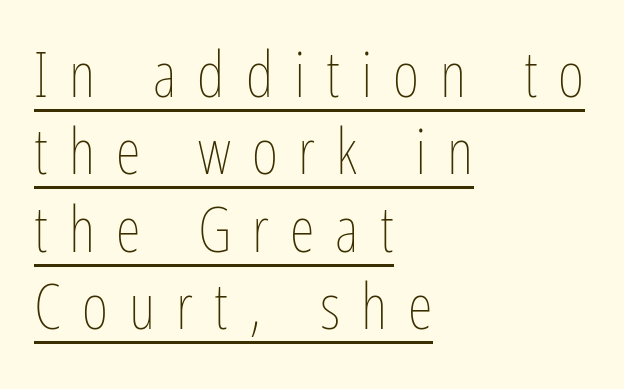
{"italic": "no", "bold": "no", "weight": "thin", "width": "condensed", "stroke_contrast": "low", "x_height": "medium", "monospaced": "no", "underline": "yes", "align": "left", "line_spacing_ratio": 1.21, "letter_spacing": "wide", "letter_spacing_em": 0.33, "glyph_px": 64}
